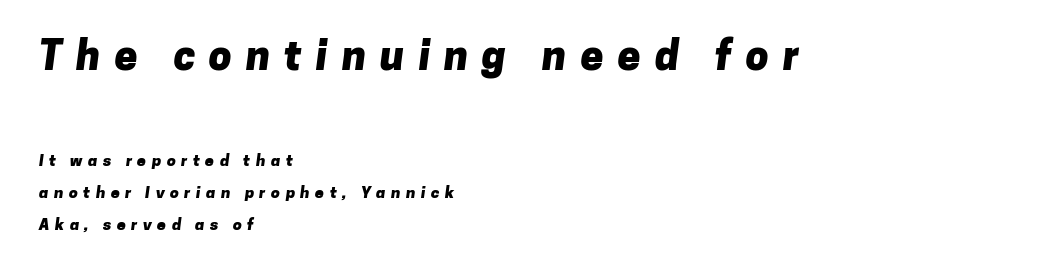
Letterform terminals end flat and unadorned throughout the passage. Plenty of ink on the page — the face is bold. The line texture is sparse and dotted thanks to wide tracking. Larger block? The one above; the one below is distinctly smaller. Does the leading feel generous? Absolutely, it's lavish.
